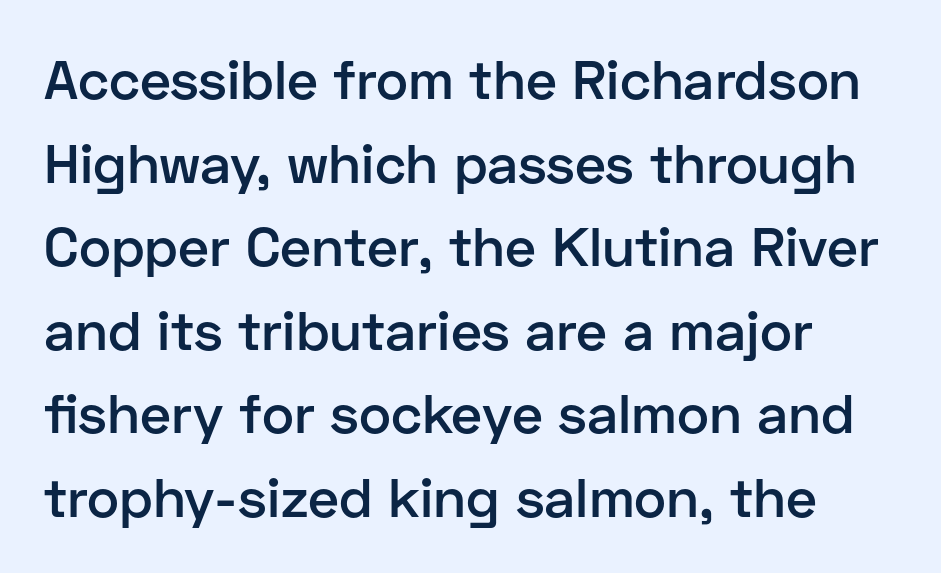
Q: Is the text bold? A: Semi-bold.
Q: Is the text italic (slanted)? A: No, it is upright.
Q: Is the typeface a serif or a sans-serif typeface? A: Sans-serif.
Q: Is the text underlined? A: No.
Q: Is the spacing between letters normal or unusually wide? A: Normal.
Q: Is the spacing between lines tight, normal or loose? A: Normal.
Q: Width (condensed, normal, or wide)? A: Normal.
Q: Stroke contrast? A: Low.
Q: x-height? A: Medium.
Q: Monospaced? A: No.
